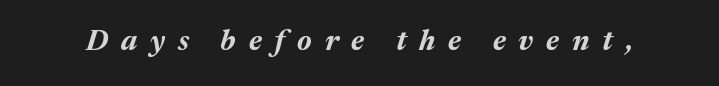
{"italic": "yes", "lean": "right", "slant_degrees": 17, "bold": "yes", "weight": "bold", "width": "normal", "stroke_contrast": "medium", "x_height": "medium", "monospaced": "no", "underline": "no", "letter_spacing": "wide", "letter_spacing_em": 0.44, "glyph_px": 29}
